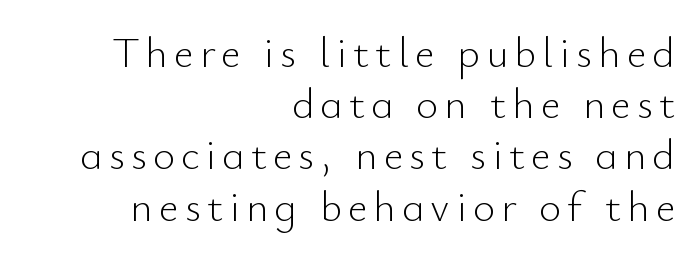
The image shows 43 px light sans-serif type, upright; set right-aligned, line spacing 1.19x, not underlined; low stroke contrast and a small x-height.
